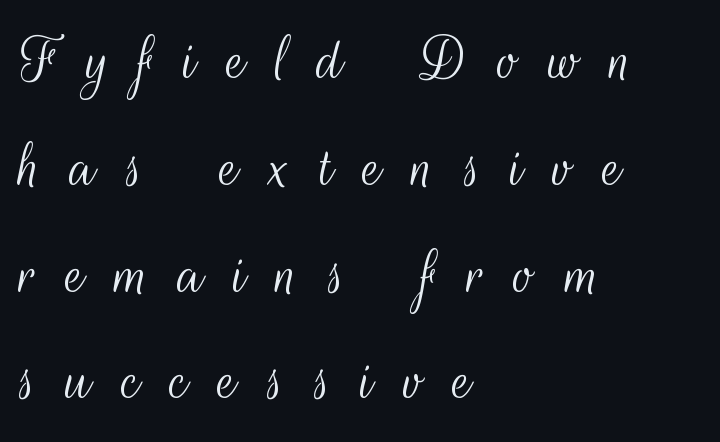
The image shows 68 px light, condensed sans-serif type; set left-aligned, normal line spacing (1.57x), unusually wide letter spacing (+0.44 em), not underlined; medium stroke contrast and a small x-height.
